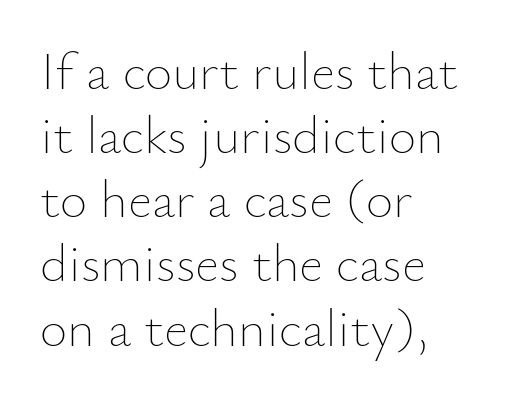
The foot of each line stays bare and open. Notice how the passage keeps a crisp vertical edge on the left only. Tracking here is standard; glyphs follow each other at the usual distance. Note the varied advance widths — an 'i' is clearly narrower than an 'm'. On a weight scale, this lands at 450 or below. Designer's note — italics off, roman on.
